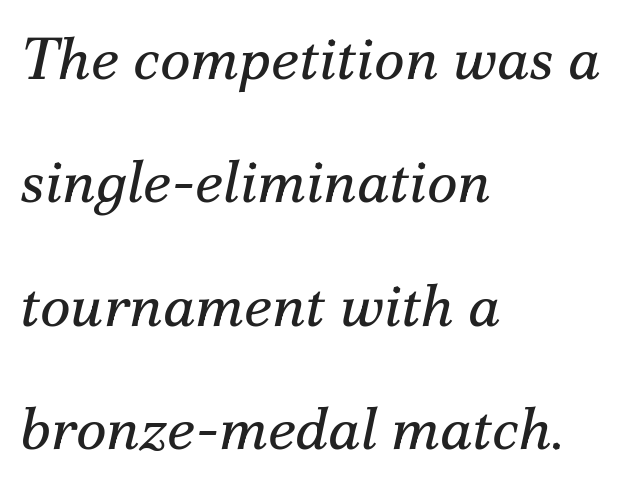
Caption: face not bold, strokes unweighted. What's the leading like? Stretched, with rows far apart. Is the block centered? No — it sits flush against the left margin. The string is rendered with underlining switched off.
